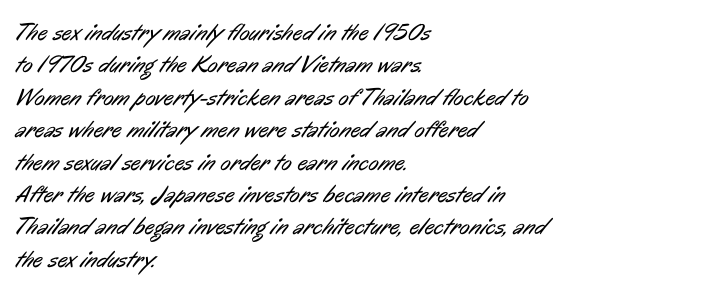
The image shows 24 px text type; set left-aligned, normal line spacing (1.35x), normal letter spacing, not underlined.
